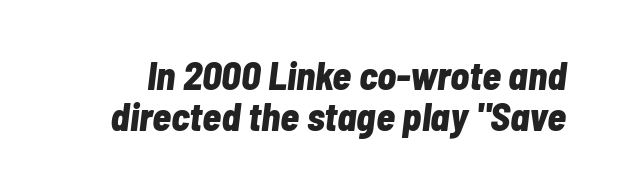
The image shows 39 px bold, condensed type, italic (leaning right); set tight line spacing (1.05x), normal letter spacing, not underlined; low stroke contrast and a medium x-height.
